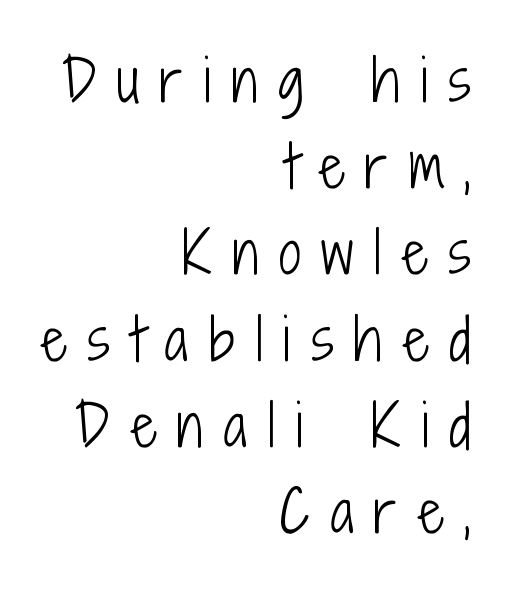
The image shows 56 px light, condensed sans-serif type, upright; set right-aligned, normal line spacing (1.54x), unusually wide letter spacing (+0.37 em), not underlined; low stroke contrast and a medium x-height.
